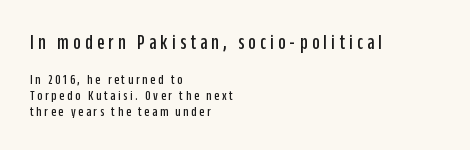
The image shows 21 px text type, upright; set left-aligned, tight line spacing (1.15x), unusually wide letter spacing (+0.2 em), not underlined; the first (top) block is 1.5x larger.
